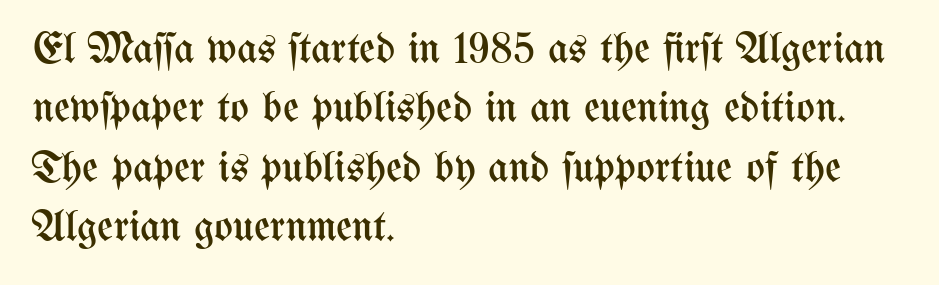
The image shows 44 px regular-weight, condensed type, upright; set left-aligned, normal line spacing (1.35x), normal letter spacing, not underlined; medium stroke contrast and a medium x-height.
